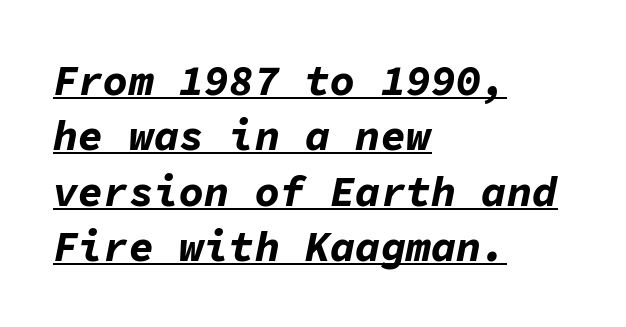
Q: Is the text bold? A: Yes.
Q: Is the text italic (slanted)? A: Yes, it leans right by about 11 degrees.
Q: Is the text underlined? A: Yes.
Q: How is the paragraph aligned? A: Left-aligned.
Q: Is the spacing between letters normal or unusually wide? A: Normal.
Q: Is the spacing between lines tight, normal or loose? A: Normal.
Q: Width (condensed, normal, or wide)? A: Normal.
Q: Stroke contrast? A: Low.
Q: x-height? A: Medium.
Q: Monospaced? A: Yes.
